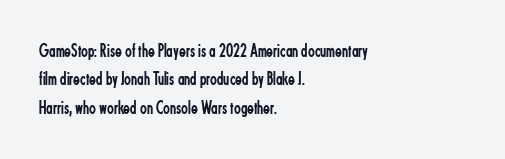
Q: Is the text bold? A: No.
Q: Is the text italic (slanted)? A: No, it is upright.
Q: Is the text underlined? A: No.
Q: How is the paragraph aligned? A: Left-aligned.
Q: Is the spacing between letters normal or unusually wide? A: Normal.
Q: Is the spacing between lines tight, normal or loose? A: Normal.
